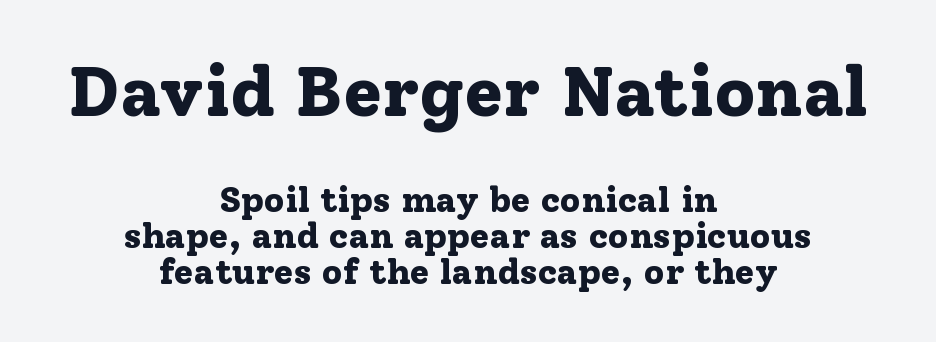
Q: Is the text bold? A: Yes.
Q: Is the text italic (slanted)? A: No, it is upright.
Q: Is the typeface a serif or a sans-serif typeface? A: Serif.
Q: Is the text underlined? A: No.
Q: How is the paragraph aligned? A: Centered.
Q: Is the spacing between letters normal or unusually wide? A: Normal.
Q: Is the spacing between lines tight, normal or loose? A: Tight.
Q: Which block of text is set in a larger size, the first (top) or the second (bottom)? A: The first (top) one.
Q: Width (condensed, normal, or wide)? A: Normal.
Q: Stroke contrast? A: Low.
Q: x-height? A: Medium.
Q: Monospaced? A: No.
